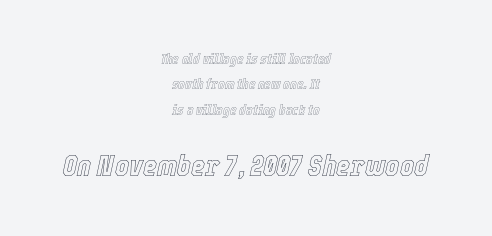
Q: Is the text italic (slanted)? A: Yes, it leans right by about 12 degrees.
Q: Is the text underlined? A: No.
Q: How is the paragraph aligned? A: Centered.
Q: Is the spacing between letters normal or unusually wide? A: Normal.
Q: Which block of text is set in a larger size, the first (top) or the second (bottom)? A: The second (bottom) one.
Q: Width (condensed, normal, or wide)? A: Condensed.
Q: x-height? A: Medium.
Q: Monospaced? A: No.
